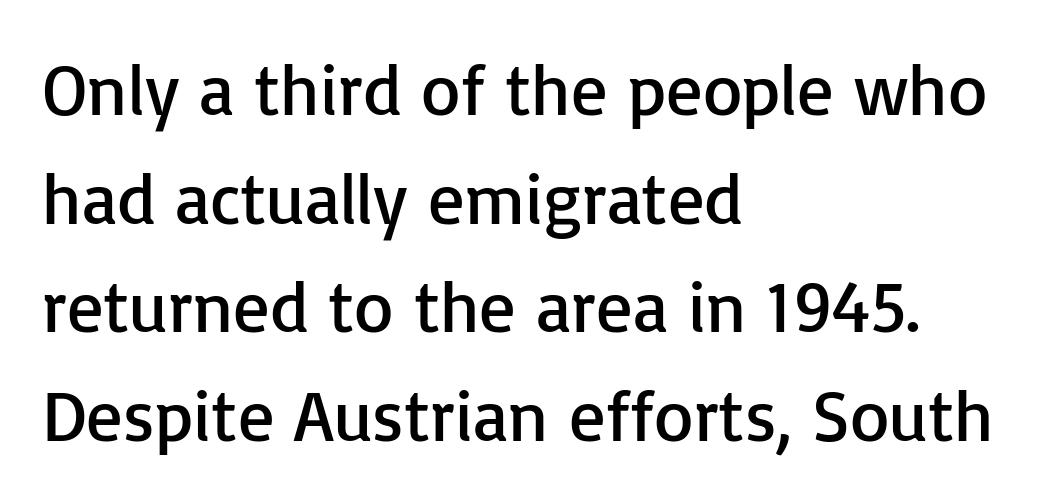
{"serif": "no", "italic": "no", "bold": "no", "weight": "regular", "width": "normal", "stroke_contrast": "low", "x_height": "medium", "monospaced": "no", "underline": "no", "align": "left", "line_spacing": "normal", "line_spacing_ratio": 1.51, "letter_spacing": "normal", "letter_spacing_em": 0.0, "glyph_px": 72}
